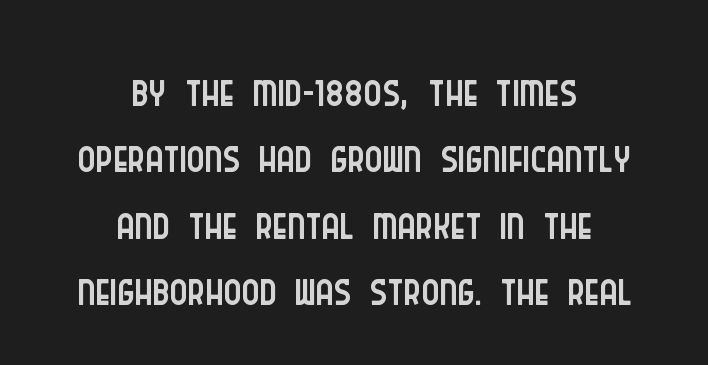
Q: Is the text bold? A: No.
Q: Is the text italic (slanted)? A: No, it is upright.
Q: Is the typeface a serif or a sans-serif typeface? A: Sans-serif.
Q: Is the text underlined? A: No.
Q: How is the paragraph aligned? A: Centered.
Q: Is the spacing between letters normal or unusually wide? A: Normal.
Q: Is the spacing between lines tight, normal or loose? A: Tight.
Q: Width (condensed, normal, or wide)? A: Condensed.
Q: Stroke contrast? A: Low.
Q: x-height? A: Large.
Q: Monospaced? A: No.
